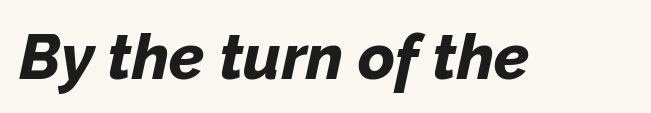
Q: Is the text bold? A: Yes.
Q: Is the text italic (slanted)? A: Yes, it leans right by about 12 degrees.
Q: Is the text underlined? A: No.
Q: Is the spacing between letters normal or unusually wide? A: Normal.
Q: Width (condensed, normal, or wide)? A: Normal.
Q: Stroke contrast? A: Low.
Q: x-height? A: Medium.
Q: Monospaced? A: No.
